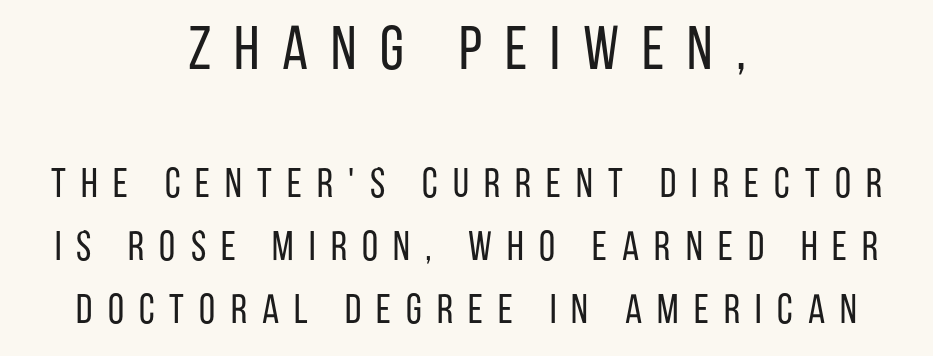
The image shows 62 px regular-weight, condensed sans-serif type, upright; set centered, normal line spacing (1.53x), unusually wide letter spacing (+0.37 em), not underlined; the first (top) block is 1.51x larger; low stroke contrast and a large x-height.
